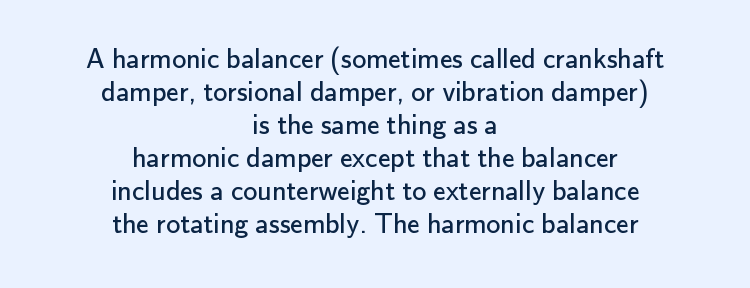
The image shows 28 px regular-weight sans-serif type, upright; set centered, line spacing 1.18x, normal letter spacing, not underlined; low stroke contrast and a small x-height.
